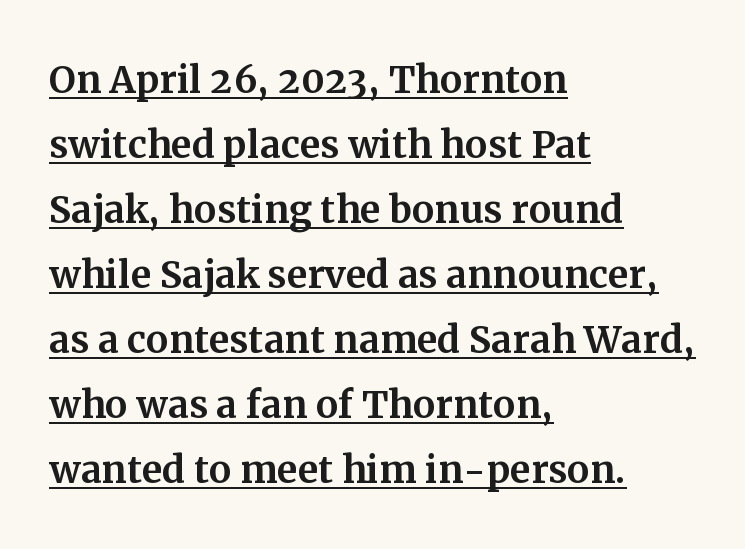
Each word holds together tightly as a unit, with standard inter-letter gaps. Horizontal bands of white between lines are of average thickness. You could not count columns in this text — the font is proportionally spaced. Like a heading marked for emphasis, these lines bear an underscore. Are there feet on the stems? There are — it's a serif.
